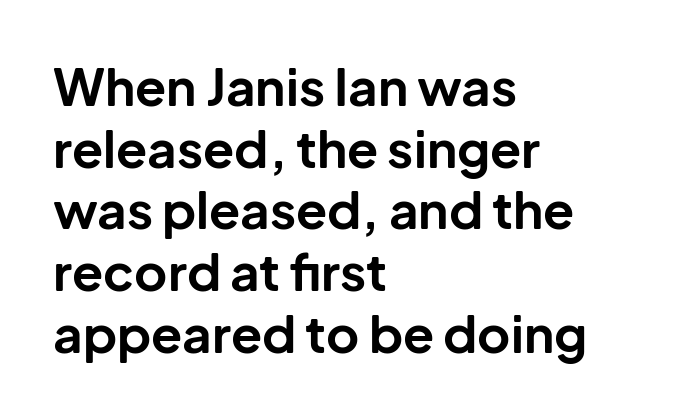
Each letter keeps its own natural width here, so spacing adapts to shape. Unmarked baselines from the first word to the last. The letters sit at their default tracking, neither squeezed nor spread. Is the block centered? No — it sits flush against the left margin. The letters carry no serifs — their stems end cleanly without finishing strokes.
